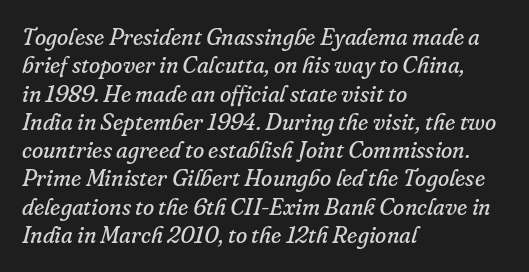
The image shows 23 px text type, italic (leaning right); set left-aligned, line spacing 1.23x, normal letter spacing, not underlined.
